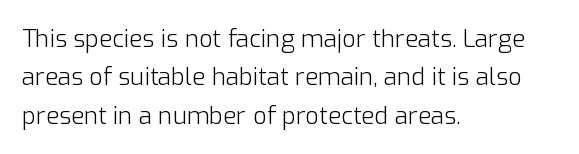
Q: Is the text bold? A: No.
Q: Is the text italic (slanted)? A: No, it is upright.
Q: Is the text underlined? A: No.
Q: How is the paragraph aligned? A: Left-aligned.
Q: Is the spacing between letters normal or unusually wide? A: Normal.
Q: Is the spacing between lines tight, normal or loose? A: Normal.
